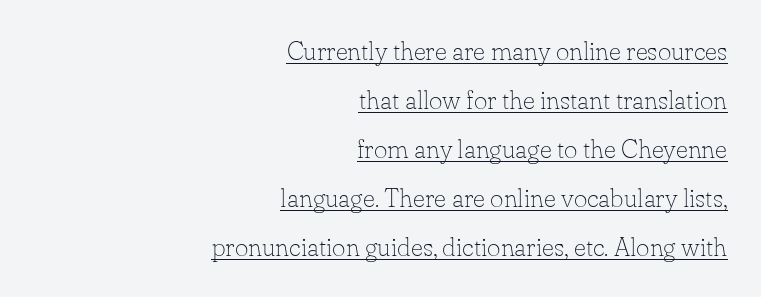
It's the straight-up-and-down kind of type. Tracking here is standard; glyphs follow each other at the usual distance. Stroke thickness stays within the range of a standard reading face or lighter. Like a heading marked for emphasis, these lines bear an underscore. A student would call this right alignment; a typographer would say flush right, rag left.
